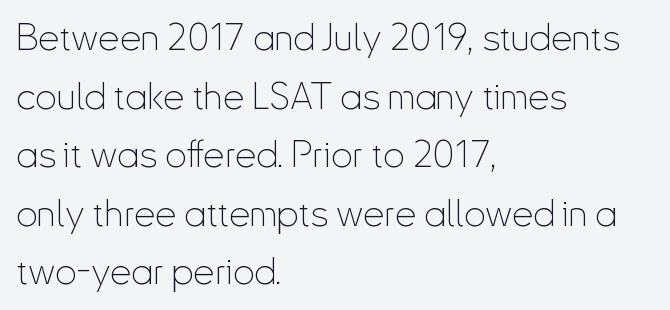
The image shows 38 px thin, condensed sans-serif type, upright; set left-aligned, normal line spacing (1.54x), normal letter spacing, not underlined; low stroke contrast and a small x-height.
